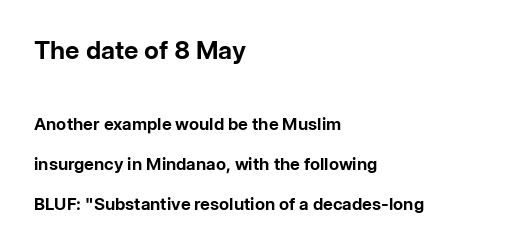
Between these two stacked blocks, the higher one wins on size. Tracking value appears to be zero — textbook default spacing. Leftover space on each line is placed entirely after the last word. Quick note: not italic, upright. The typesetting leans heavy: a genuine bold.
